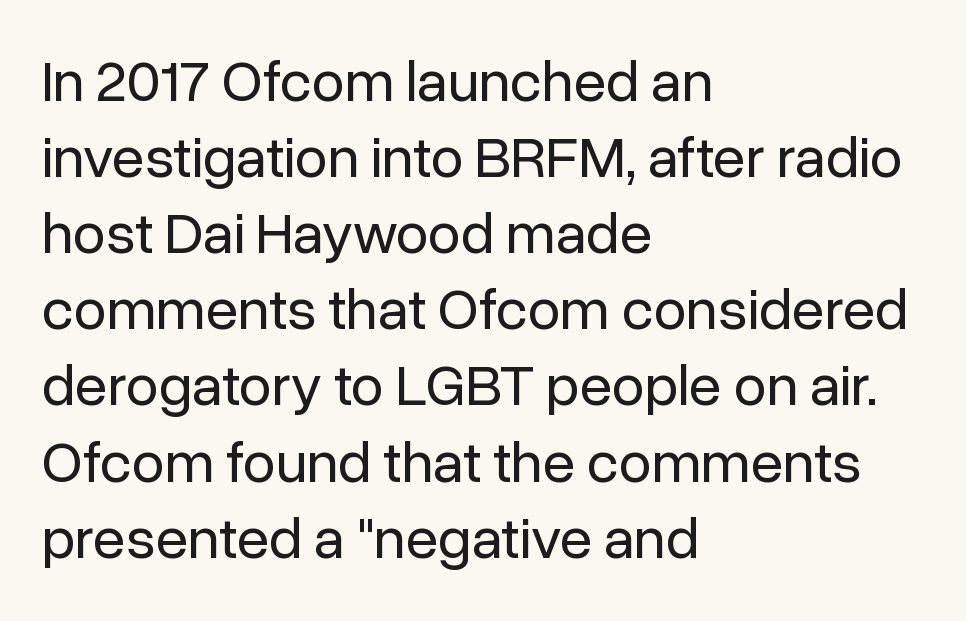
Characters remain perfectly vertical along every line. Default kerning and tracking; the words read as compact shapes. Character widths vary here, with narrow letters taking less room than wide ones. These lines stack with their left ends in a neat column. Regular leading. The weight would be labelled regular, book, light, or lighter still.
